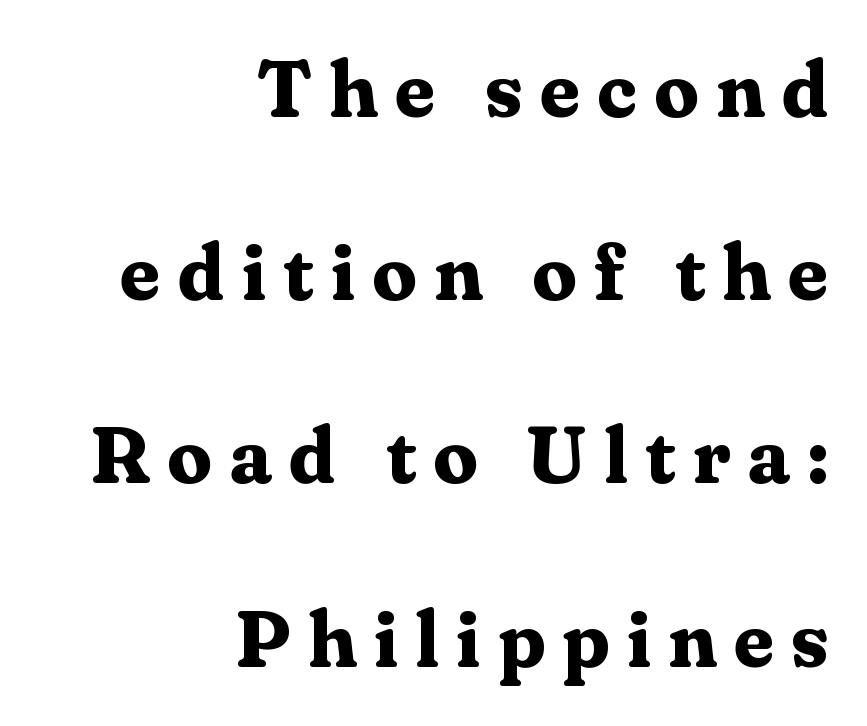
Q: Is the text bold? A: Yes.
Q: Is the text italic (slanted)? A: No, it is upright.
Q: Is the typeface a serif or a sans-serif typeface? A: Serif.
Q: Is the text underlined? A: No.
Q: How is the paragraph aligned? A: Right-aligned.
Q: Is the spacing between letters normal or unusually wide? A: Unusually wide.
Q: Is the spacing between lines tight, normal or loose? A: Loose.
Q: Width (condensed, normal, or wide)? A: Normal.
Q: Stroke contrast? A: Medium.
Q: x-height? A: Medium.
Q: Monospaced? A: No.
